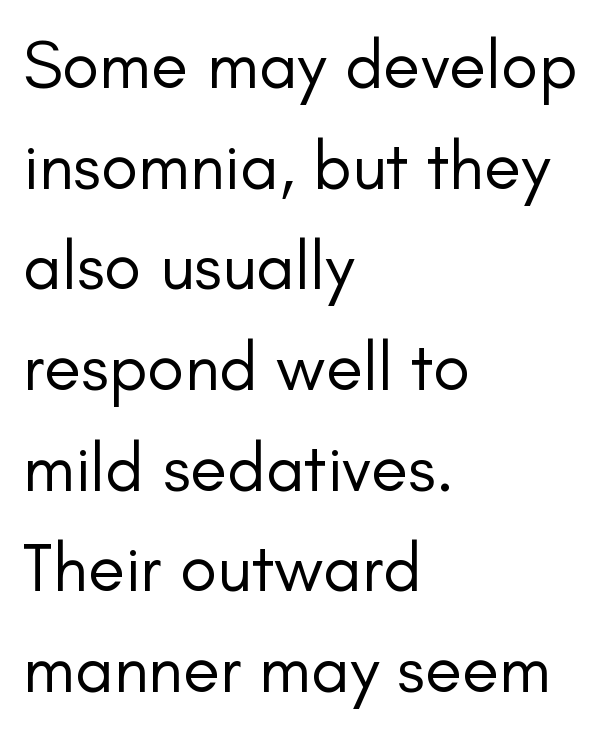
The image shows 68 px regular-weight sans-serif type, upright; set left-aligned, normal line spacing (1.48x), normal letter spacing, not underlined; low stroke contrast and a small x-height.
